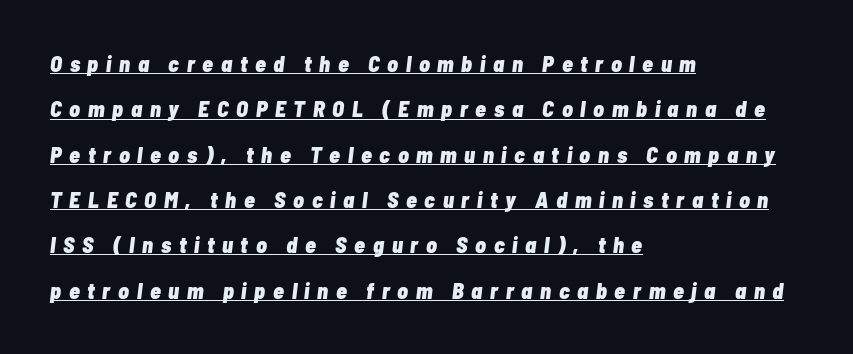
A typesetter would call this leading open, well beyond the default. Italic? Definitely — the glyphs are oblique. Horizontally, the lines are justified to the leading edge only. Caption: expanded tracking, letters set apart.
